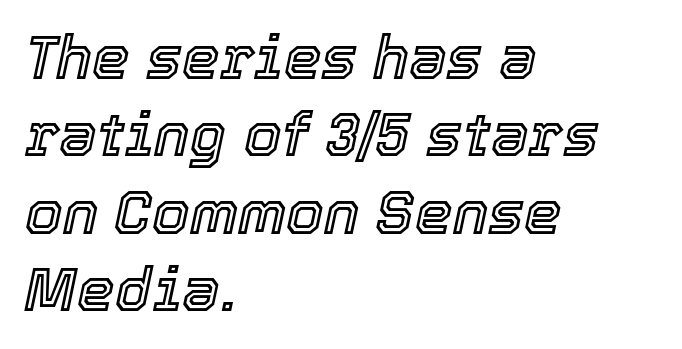
Q: Is the text italic (slanted)? A: Yes, it leans right by about 12 degrees.
Q: Is the text underlined? A: No.
Q: How is the paragraph aligned? A: Left-aligned.
Q: Is the spacing between letters normal or unusually wide? A: Normal.
Q: Is the spacing between lines tight, normal or loose? A: Normal.
Q: Width (condensed, normal, or wide)? A: Normal.
Q: x-height? A: Medium.
Q: Monospaced? A: No.
